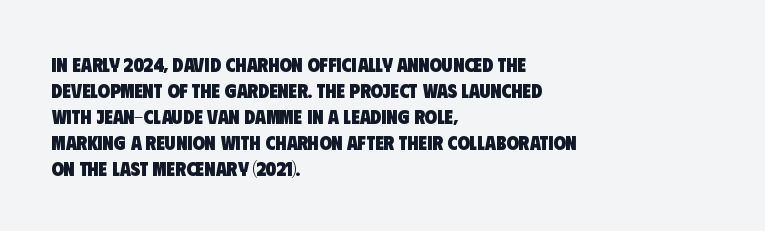
Q: Is the text bold? A: Yes.
Q: Is the text underlined? A: No.
Q: How is the paragraph aligned? A: Left-aligned.
Q: Is the spacing between letters normal or unusually wide? A: Normal.
Q: Is the spacing between lines tight, normal or loose? A: Normal.
